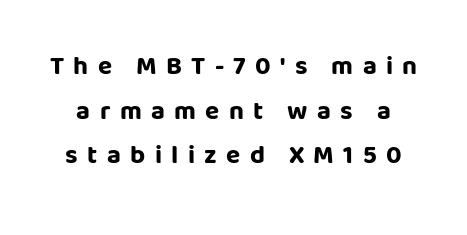
The image shows 26 px bold type, upright; set line spacing 1.72x, unusually wide letter spacing (+0.36 em), not underlined.
